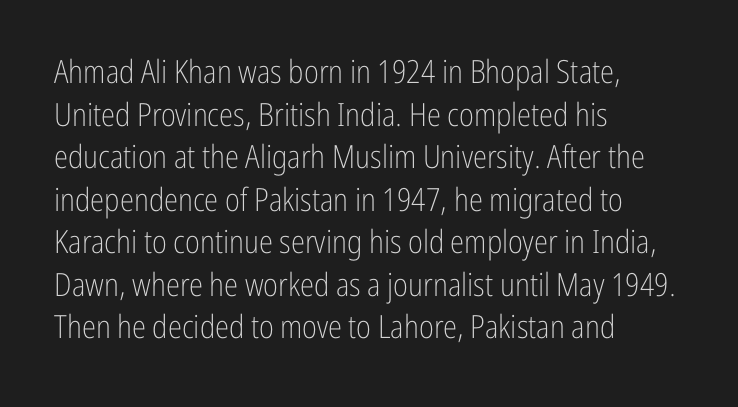
The image shows 32 px light, condensed sans-serif type, upright; set left-aligned, normal line spacing (1.33x), normal letter spacing, not underlined; low stroke contrast and a medium x-height.
